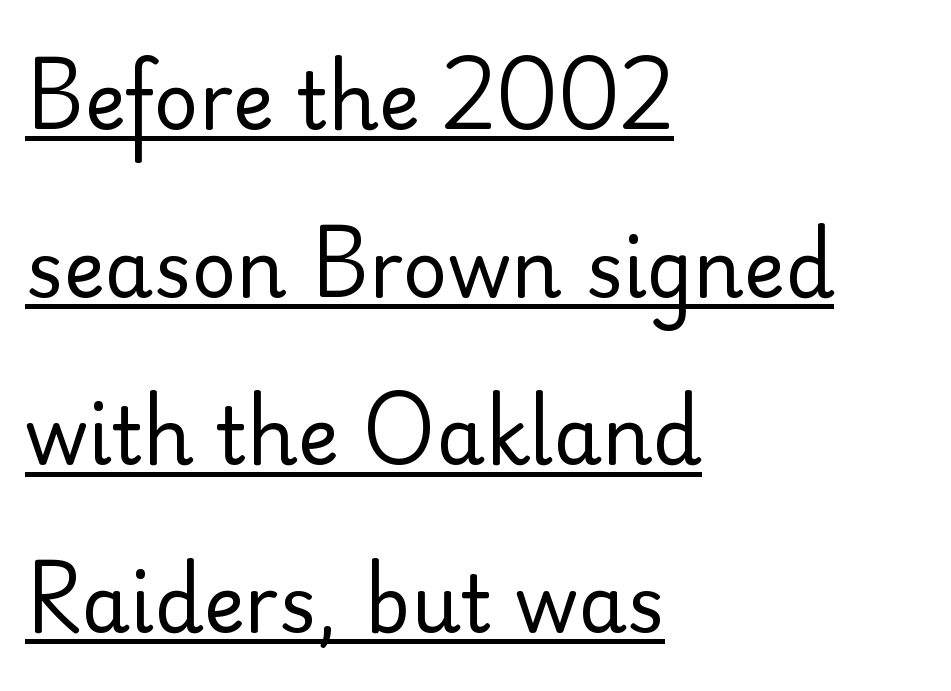
{"serif": "no", "italic": "no", "bold": "no", "weight": "regular", "width": "normal", "stroke_contrast": "low", "x_height": "small", "monospaced": "no", "underline": "yes", "align": "left", "line_spacing": "loose", "line_spacing_ratio": 2.15, "letter_spacing": "normal", "letter_spacing_em": 0.0, "glyph_px": 78}
